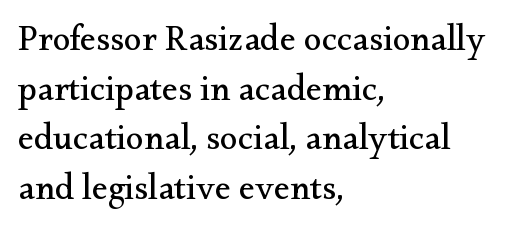
The image shows 36 px regular-weight serif type, upright; set left-aligned, normal line spacing (1.38x), normal letter spacing, not underlined; medium stroke contrast and a small x-height.
